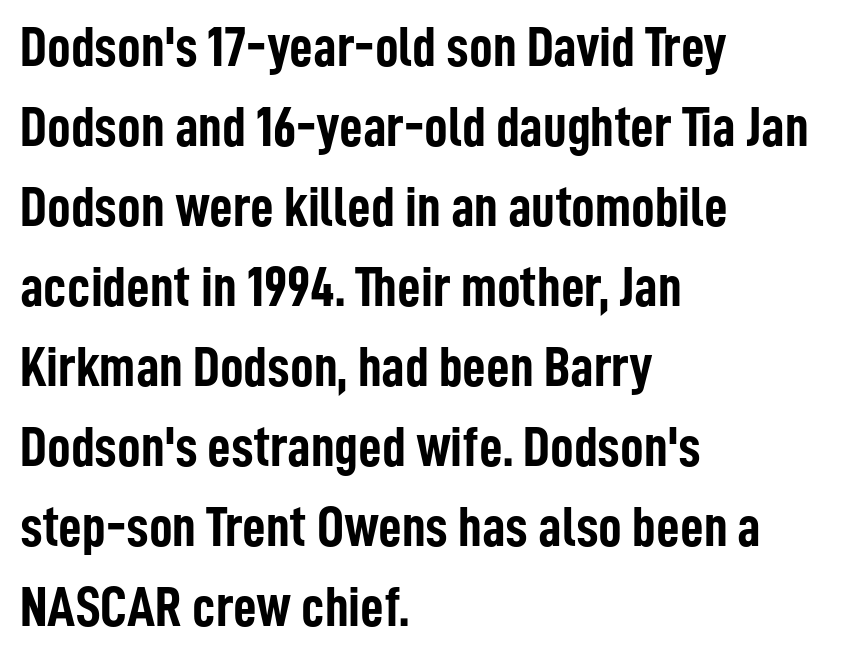
{"serif": "no", "italic": "no", "bold": "yes", "weight": "semibold", "width": "condensed", "stroke_contrast": "low", "x_height": "medium", "monospaced": "no", "underline": "no", "align": "left", "line_spacing": "normal", "line_spacing_ratio": 1.38, "letter_spacing": "normal", "letter_spacing_em": 0.0, "glyph_px": 58}
